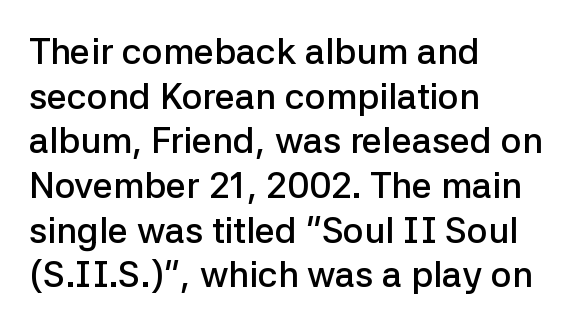
Serif or sans? Sans — the stroke terminals are bare. You could not count columns in this text — the font is proportionally spaced. No word sits above an underline. Compared with a centered layout, this one pins lines to the left instead. Firm but not heavy-handed strokes: this text is semibold.
